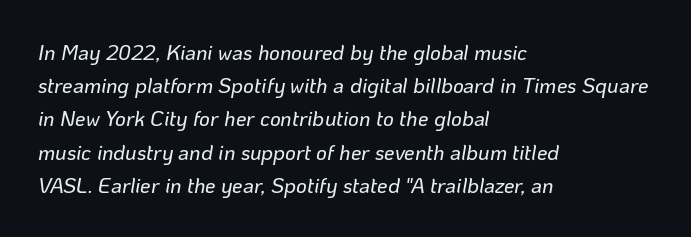
Q: Is the text italic (slanted)? A: Yes, it leans right by about 10 degrees.
Q: Is the text underlined? A: No.
Q: How is the paragraph aligned? A: Left-aligned.
Q: Is the spacing between letters normal or unusually wide? A: Normal.
Q: Is the spacing between lines tight, normal or loose? A: Normal.
